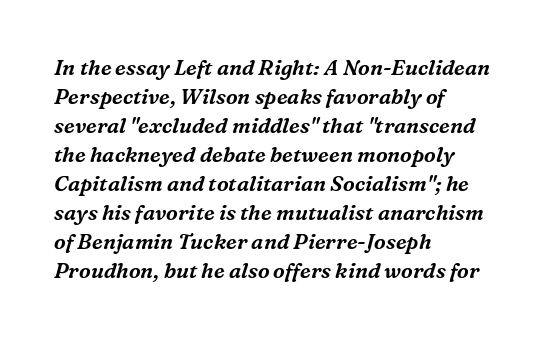
The image shows 21 px text type, italic (leaning right); set left-aligned, normal line spacing (1.38x), normal letter spacing, not underlined.
